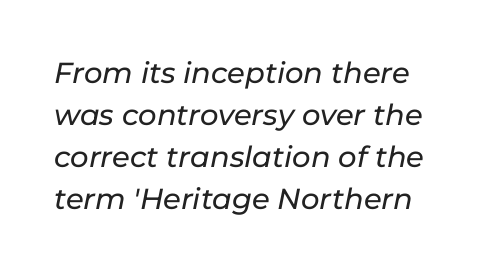
{"italic": "yes", "lean": "right", "slant_degrees": 11, "width": "normal", "stroke_contrast": "low", "x_height": "medium", "monospaced": "no", "underline": "no", "line_spacing": "normal", "line_spacing_ratio": 1.45, "letter_spacing": "normal", "letter_spacing_em": 0.0, "glyph_px": 29}
